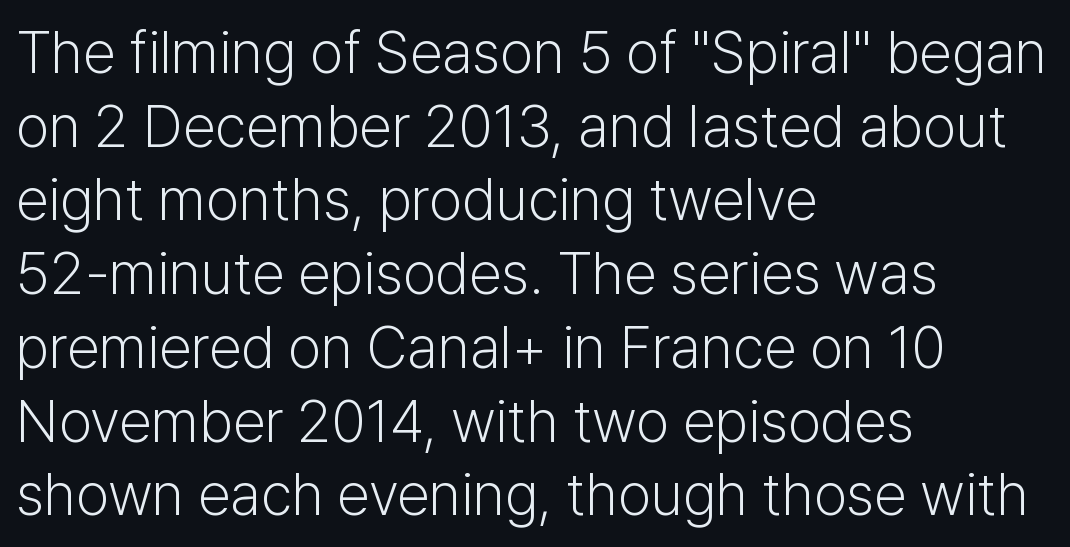
Nope, not italic — everything's standing straight. The tracking reads as untouched default to a designer's eye. A typesetter would call this leading conventional body-copy spacing. Are there feet on the stems? There aren't — it's a sans. The face used here is proportionally spaced, like ordinary book or web type. Heaviness? Minimal to ordinary, like unemphasized prose.
